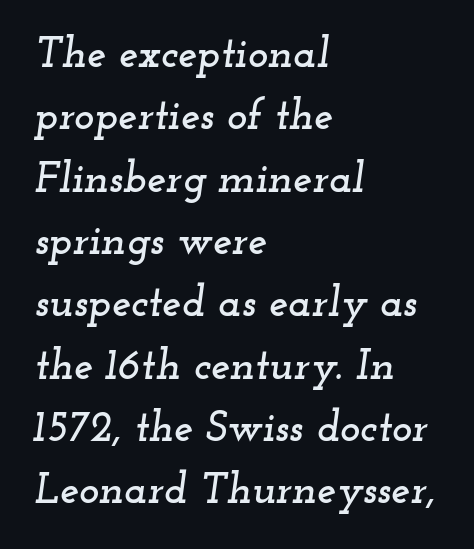
Q: Is the text italic (slanted)? A: Yes, it leans right by about 12 degrees.
Q: Is the typeface a serif or a sans-serif typeface? A: Serif.
Q: Is the text underlined? A: No.
Q: How is the paragraph aligned? A: Left-aligned.
Q: Is the spacing between letters normal or unusually wide? A: Normal.
Q: Is the spacing between lines tight, normal or loose? A: Normal.
Q: Width (condensed, normal, or wide)? A: Wide.
Q: Stroke contrast? A: Low.
Q: x-height? A: Small.
Q: Monospaced? A: No.
